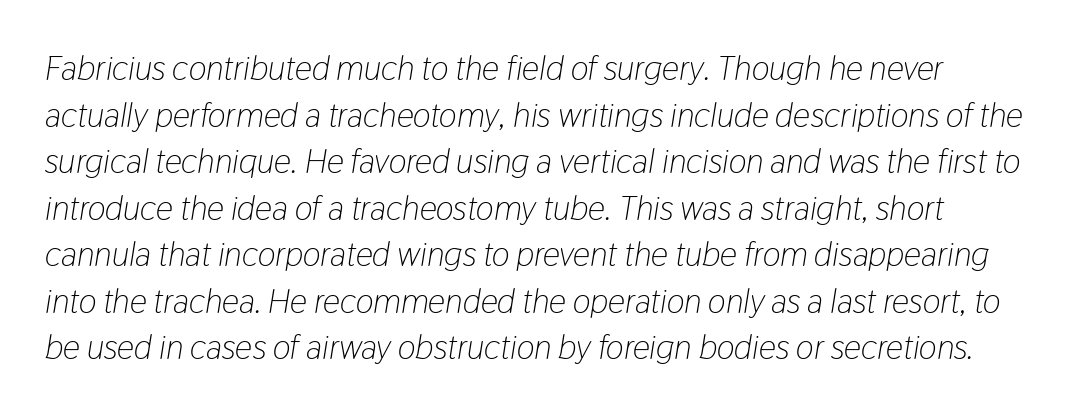
Q: Is the text bold? A: No.
Q: Is the text italic (slanted)? A: Yes, it leans right by about 9 degrees.
Q: Is the text underlined? A: No.
Q: Is the spacing between letters normal or unusually wide? A: Normal.
Q: Is the spacing between lines tight, normal or loose? A: Normal.
Q: Width (condensed, normal, or wide)? A: Condensed.
Q: Stroke contrast? A: Low.
Q: x-height? A: Medium.
Q: Monospaced? A: No.
